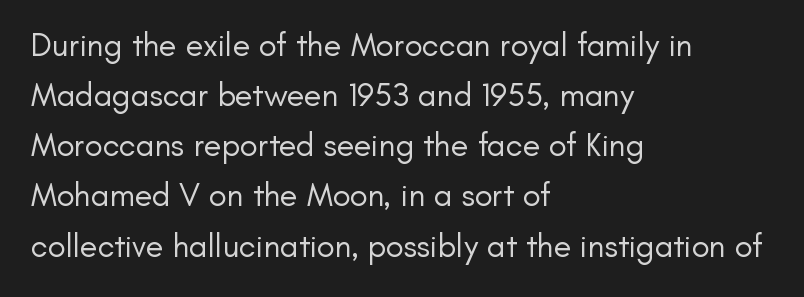
Q: Is the text bold? A: No.
Q: Is the text italic (slanted)? A: No, it is upright.
Q: Is the typeface a serif or a sans-serif typeface? A: Sans-serif.
Q: Is the text underlined? A: No.
Q: How is the paragraph aligned? A: Left-aligned.
Q: Is the spacing between letters normal or unusually wide? A: Normal.
Q: Is the spacing between lines tight, normal or loose? A: Normal.
Q: Width (condensed, normal, or wide)? A: Normal.
Q: Stroke contrast? A: Low.
Q: x-height? A: Small.
Q: Monospaced? A: No.
